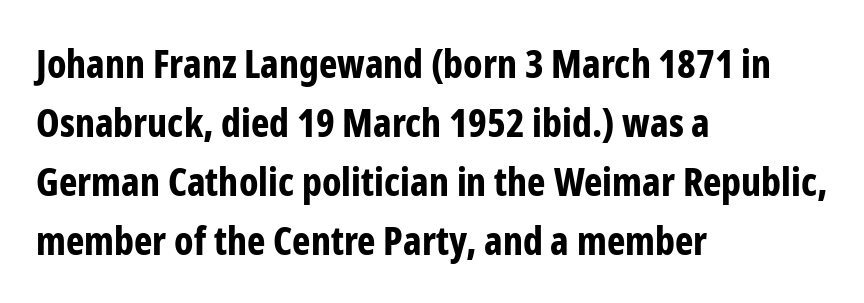
The image shows 39 px bold, condensed sans-serif type, upright; set left-aligned, normal line spacing (1.51x), normal letter spacing, not underlined; low stroke contrast and a medium x-height.
